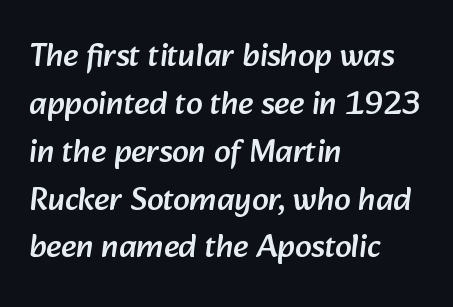
Q: Is the typeface a serif or a sans-serif typeface? A: Sans-serif.
Q: Is the text underlined? A: No.
Q: How is the paragraph aligned? A: Left-aligned.
Q: Is the spacing between letters normal or unusually wide? A: Normal.
Q: Is the spacing between lines tight, normal or loose? A: Normal.
Q: Width (condensed, normal, or wide)? A: Normal.
Q: Stroke contrast? A: Low.
Q: x-height? A: Medium.
Q: Monospaced? A: No.
